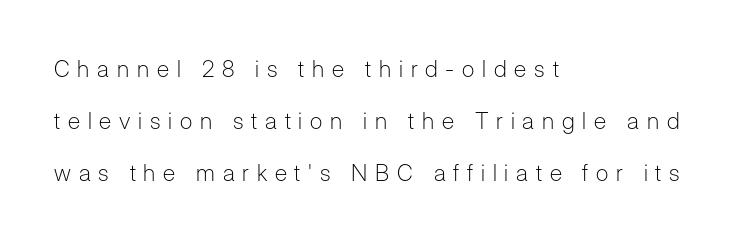
{"italic": "no", "bold": "no", "underline": "no", "align": "left", "line_spacing": "loose", "line_spacing_ratio": 2.27, "letter_spacing": "wide", "letter_spacing_em": 0.34, "glyph_px": 23}
